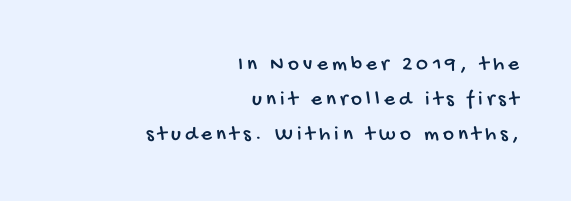
What stands out about the letter spacing? Its width — letters are far apart. Typeset ragged left — the right edge is the straight one. Letters rest on an invisible, unmarked baseline. Notice how descenders clear the ascenders below comfortably — that's standard leading.
